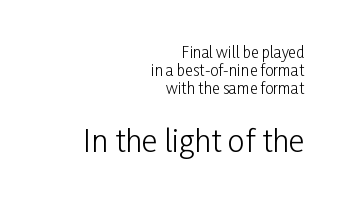
The image shows 30 px light, condensed sans-serif type, upright; set right-aligned, line spacing 1.21x, normal letter spacing, not underlined; the second (bottom) block is 2.0x larger; low stroke contrast and a medium x-height.
